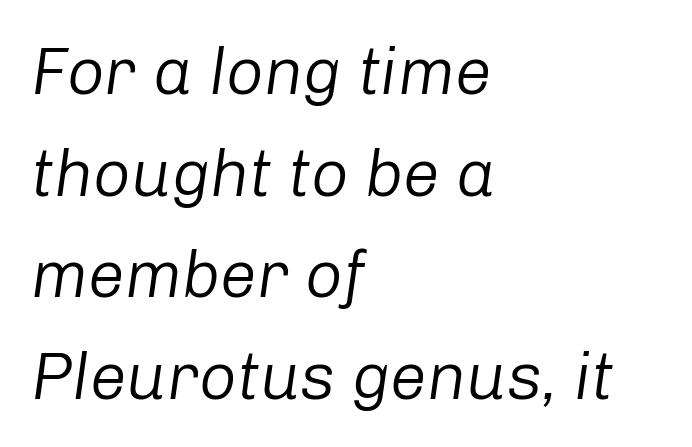
{"italic": "yes", "lean": "right", "slant_degrees": 8, "bold": "no", "weight": "regular", "width": "normal", "stroke_contrast": "low", "x_height": "medium", "monospaced": "no", "underline": "no", "align": "left", "line_spacing": "normal", "line_spacing_ratio": 1.54, "letter_spacing": "normal", "letter_spacing_em": 0.0, "glyph_px": 66}
